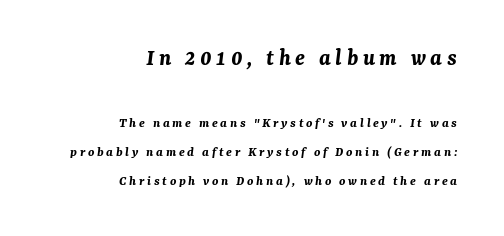
{"italic": "yes", "lean": "right", "slant_degrees": 7, "bold": "yes", "underline": "no", "align": "right", "line_spacing": "loose", "line_spacing_ratio": 2.07, "larger_block": "first", "size_ratio": 1.71, "glyph_px": 24}
